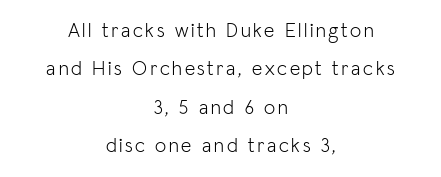
The image shows 20 px text type, upright; set centered, loose line spacing (1.92x), not underlined.
